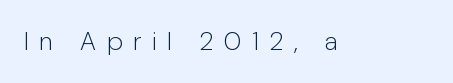
Q: Is the text bold? A: No.
Q: Is the text italic (slanted)? A: No, it is upright.
Q: Is the text underlined? A: No.
Q: Is the spacing between letters normal or unusually wide? A: Unusually wide.
